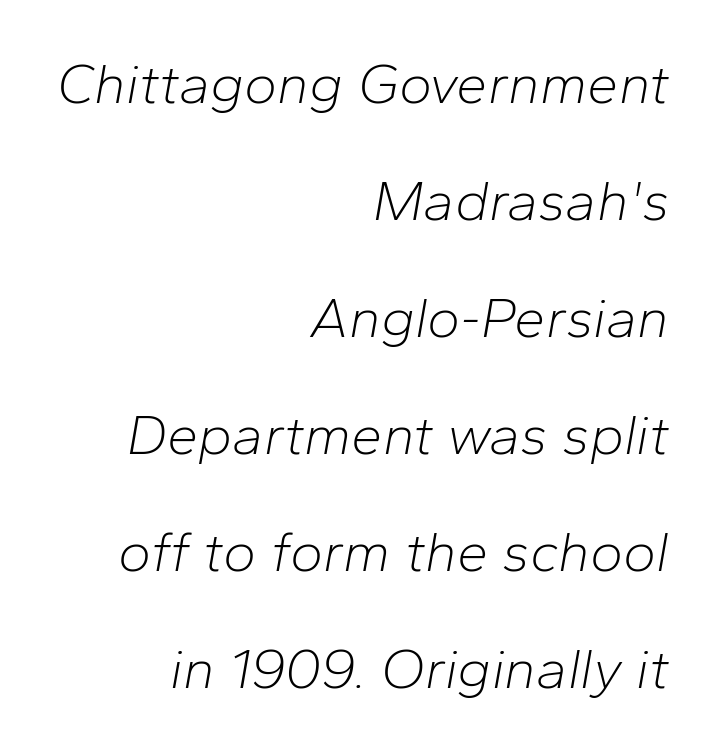
{"italic": "yes", "lean": "right", "slant_degrees": 10, "bold": "no", "weight": "light", "width": "normal", "stroke_contrast": "low", "x_height": "medium", "monospaced": "no", "underline": "no", "align": "right", "line_spacing": "loose", "line_spacing_ratio": 2.09, "letter_spacing": "normal", "letter_spacing_em": 0.0, "glyph_px": 56}
